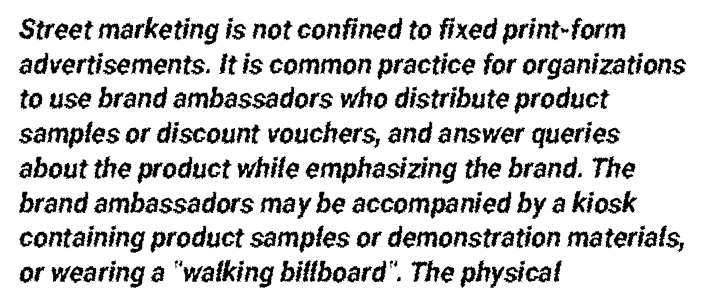
{"serif": "no", "width": "condensed", "stroke_contrast": "low", "x_height": "medium", "monospaced": "no", "underline": "no", "align": "left", "line_spacing_ratio": 1.24, "letter_spacing": "normal", "letter_spacing_em": 0.0, "glyph_px": 28}
